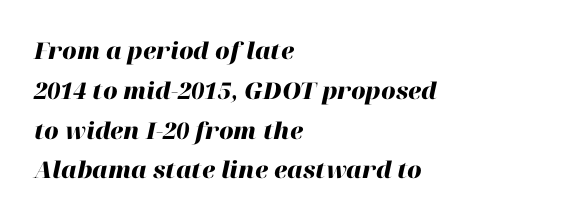
The image shows 23 px bold type, italic (leaning right); set left-aligned, line spacing 1.73x, normal letter spacing, not underlined.
